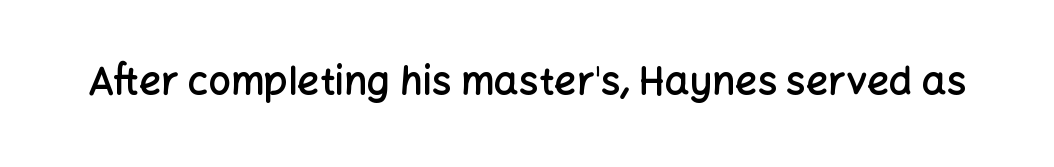
{"serif": "no", "italic": "no", "bold": "semi", "weight": "semibold", "width": "normal", "stroke_contrast": "low", "x_height": "medium", "monospaced": "no", "underline": "no", "letter_spacing": "normal", "letter_spacing_em": 0.0, "glyph_px": 39}
